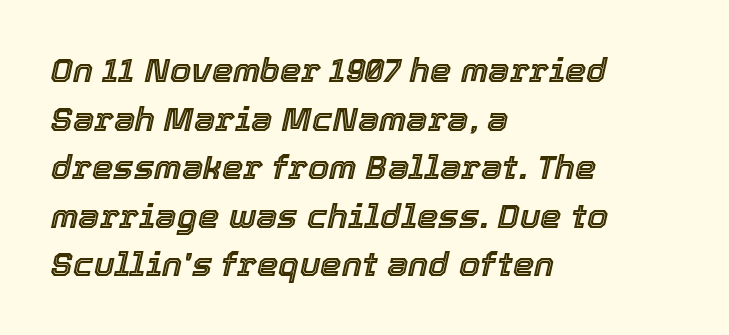
The image shows 34 px text type, italic (leaning right); set left-aligned, normal line spacing (1.43x), normal letter spacing, not underlined; a medium x-height.
